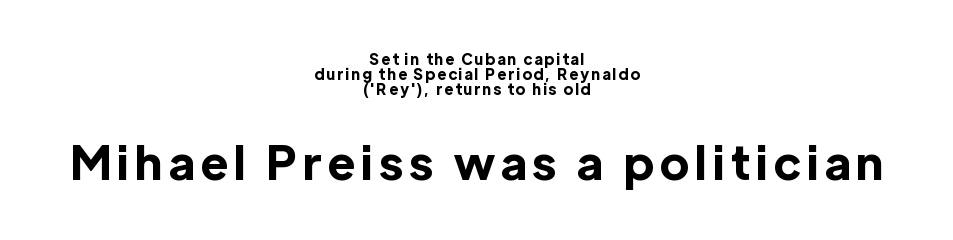
The image shows 46 px bold sans-serif type, upright; set centered, tight line spacing (1.01x), not underlined; the second (bottom) block is 3.07x larger; a medium x-height.
